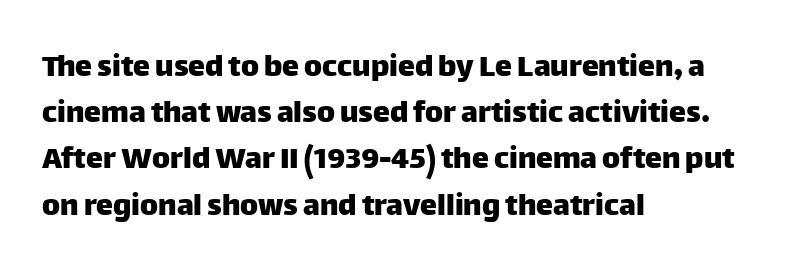
The image shows 34 px sans-serif type, upright; set left-aligned, normal line spacing (1.36x), normal letter spacing, not underlined; low stroke contrast and a large x-height.
